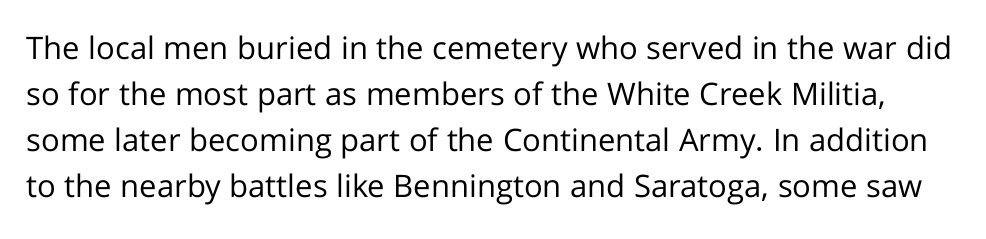
The image shows 31 px regular-weight sans-serif type, upright; set normal line spacing (1.48x), normal letter spacing, not underlined; low stroke contrast and a medium x-height.
